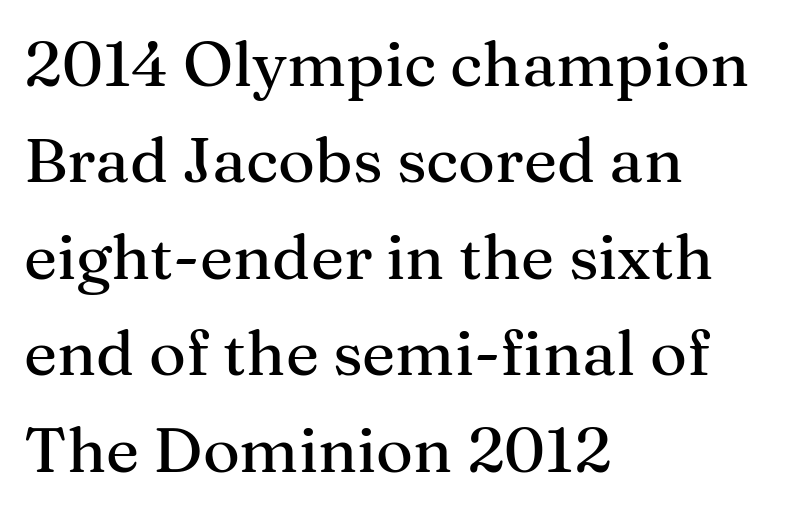
Q: Is the text italic (slanted)? A: No, it is upright.
Q: Is the typeface a serif or a sans-serif typeface? A: Serif.
Q: Is the text underlined? A: No.
Q: How is the paragraph aligned? A: Left-aligned.
Q: Is the spacing between letters normal or unusually wide? A: Normal.
Q: Is the spacing between lines tight, normal or loose? A: Normal.
Q: Width (condensed, normal, or wide)? A: Normal.
Q: Stroke contrast? A: Medium.
Q: x-height? A: Medium.
Q: Monospaced? A: No.
